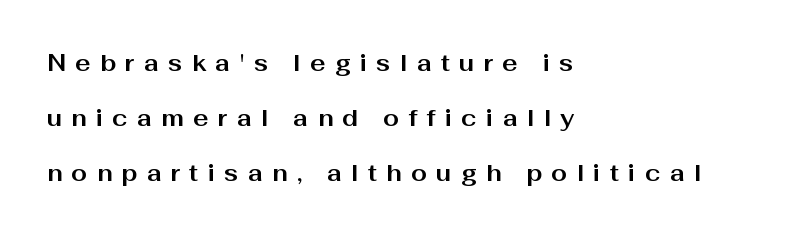
Q: Is the text bold? A: Yes.
Q: Is the text italic (slanted)? A: No, it is upright.
Q: Is the text underlined? A: No.
Q: How is the paragraph aligned? A: Left-aligned.
Q: Is the spacing between letters normal or unusually wide? A: Unusually wide.
Q: Is the spacing between lines tight, normal or loose? A: Loose.
